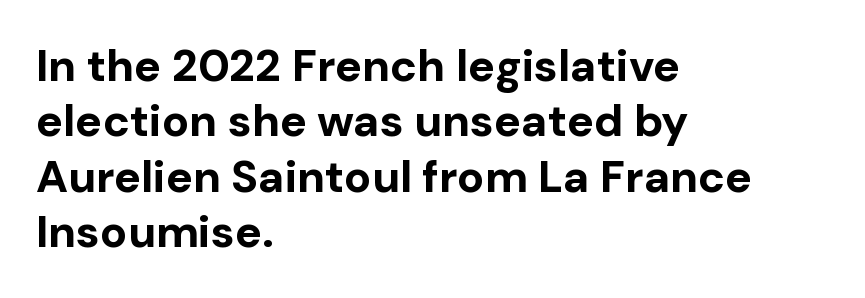
The paragraph has a hard left edge and a soft right edge. If you drew a line through each stem, it would be perfectly vertical. In terms of letterspacing, this is plain default setting. The space directly below the letters is spotless. You'd pick this weight for a headline — it's a proper bold. The passage shown is typed in a proportional face where columns would drift.
